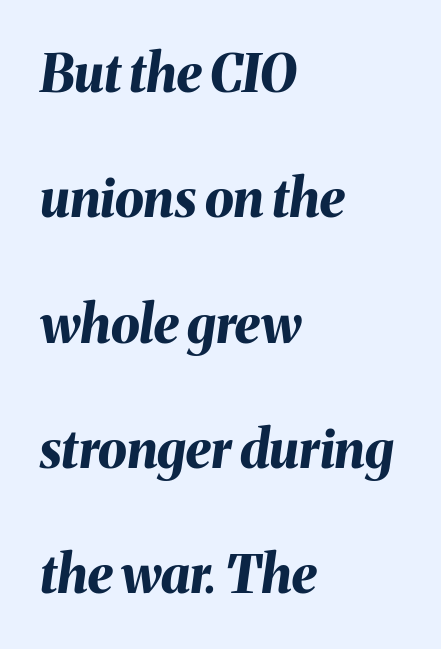
A typesetter would call this proportional, since set widths differ per character. Each row of text sits above clean, open space. Students, note that the glyphs here touch the page at normal intervals. If you drew a ruler down the left edge, every line would touch it. The leading is generous, giving the passage an open texture. A full-strength bold gives these letters their thick strokes.
